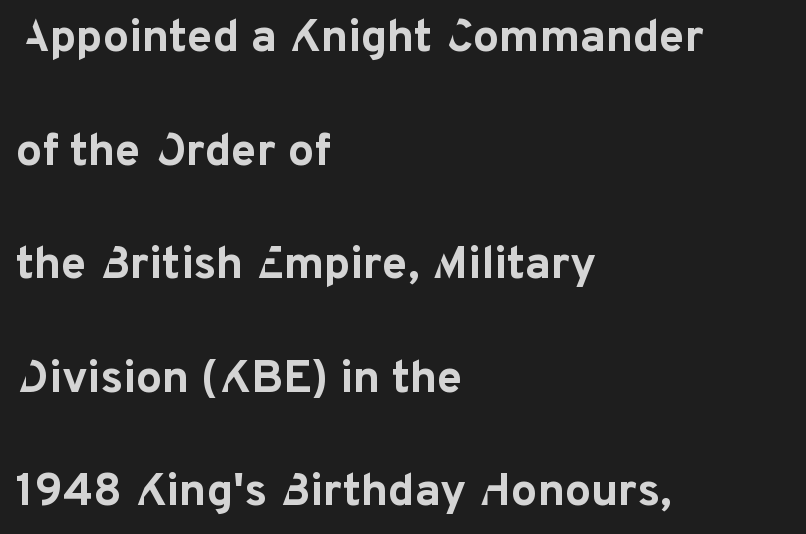
The image shows 46 px bold sans-serif type, upright; set left-aligned, loose line spacing (2.47x), normal letter spacing, not underlined; low stroke contrast and a medium x-height.
